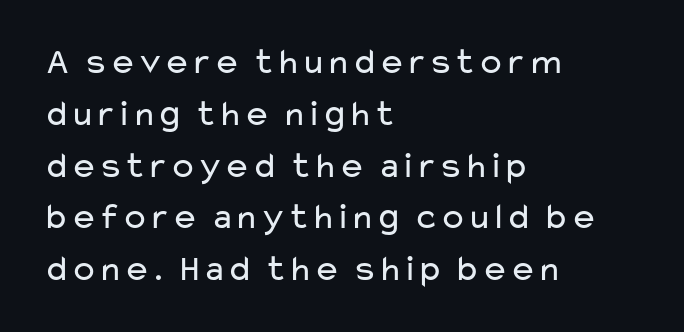
The image shows 37 px regular-weight, wide sans-serif type, upright; set left-aligned, normal line spacing (1.4x), normal letter spacing, not underlined; low stroke contrast and a medium x-height.
